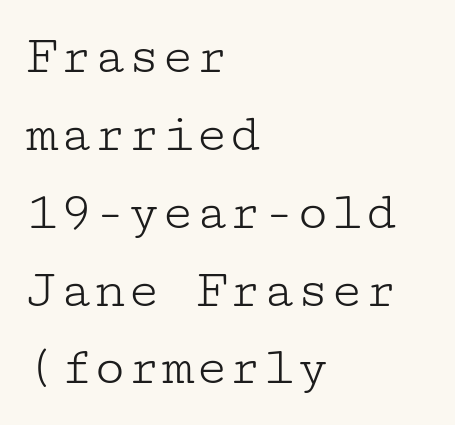
Inter-character spacing is left at the font's built-in metrics. Teacher's note: observe the even left margin — that is flush-left alignment. The foot of each line stays bare and open. Ink coverage per letter is moderate at most. The type family on display is of the serif kind.
